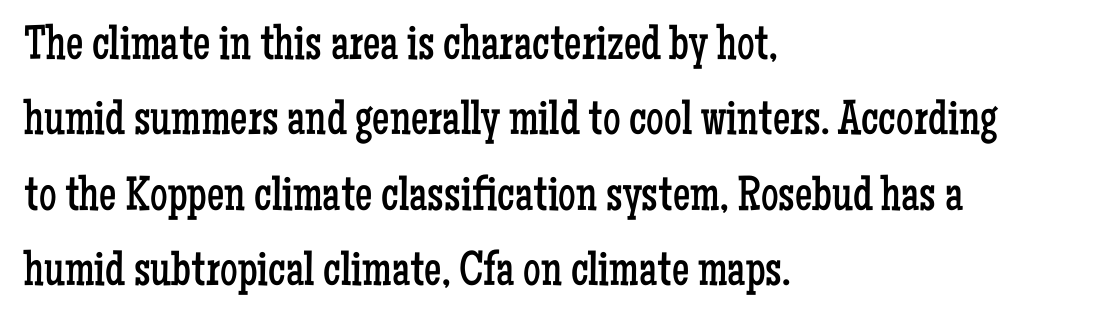
The image shows 49 px regular-weight, condensed serif type, upright; set left-aligned, normal line spacing (1.54x), normal letter spacing, not underlined; low stroke contrast and a medium x-height.
